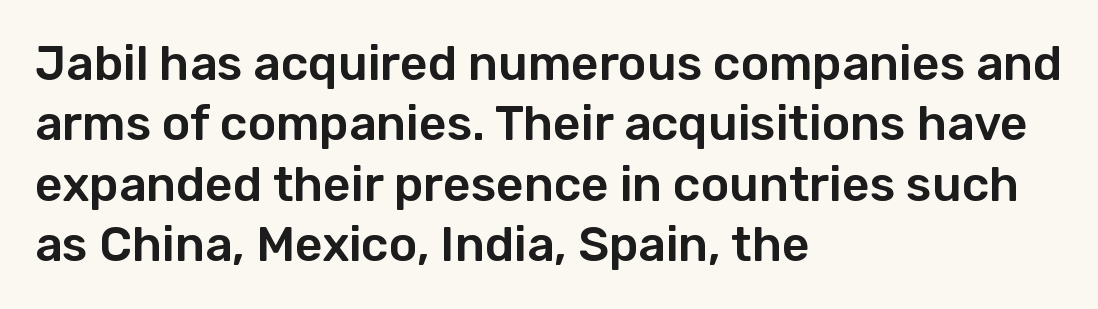
Q: Is the text italic (slanted)? A: No, it is upright.
Q: Is the typeface a serif or a sans-serif typeface? A: Sans-serif.
Q: Is the text underlined? A: No.
Q: How is the paragraph aligned? A: Left-aligned.
Q: Is the spacing between letters normal or unusually wide? A: Normal.
Q: Is the spacing between lines tight, normal or loose? A: Normal.
Q: Width (condensed, normal, or wide)? A: Normal.
Q: Stroke contrast? A: Low.
Q: x-height? A: Medium.
Q: Monospaced? A: No.
